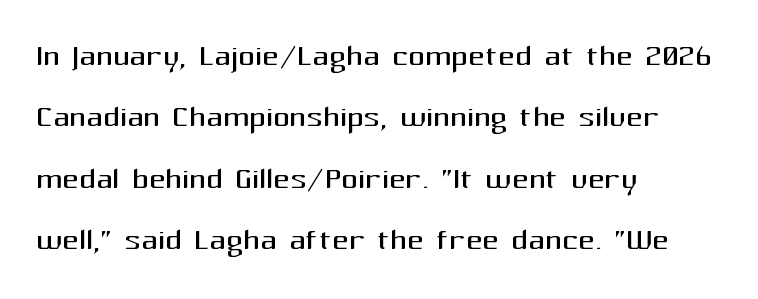
Q: Is the text bold? A: No.
Q: Is the text italic (slanted)? A: No, it is upright.
Q: Is the typeface a serif or a sans-serif typeface? A: Sans-serif.
Q: Is the text underlined? A: No.
Q: How is the paragraph aligned? A: Left-aligned.
Q: Is the spacing between letters normal or unusually wide? A: Normal.
Q: Is the spacing between lines tight, normal or loose? A: Normal.
Q: Width (condensed, normal, or wide)? A: Normal.
Q: Stroke contrast? A: Medium.
Q: x-height? A: Medium.
Q: Monospaced? A: No.
